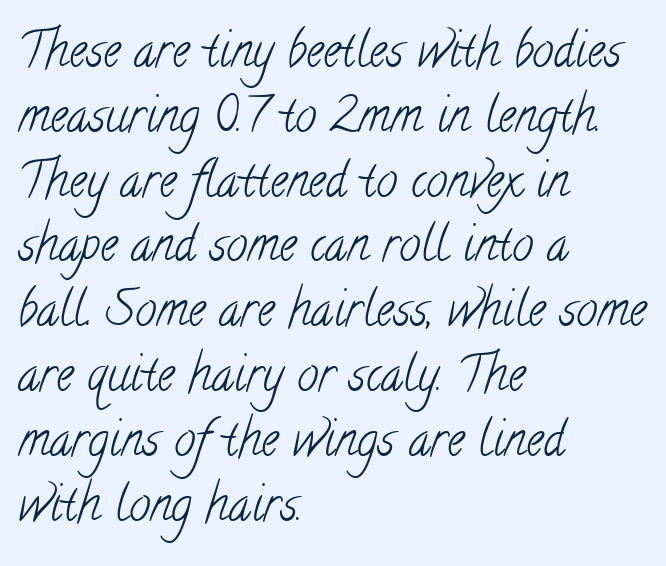
{"serif": "yes", "bold": "no", "weight": "light", "width": "condensed", "stroke_contrast": "low", "x_height": "small", "monospaced": "no", "underline": "no", "align": "left", "line_spacing": "normal", "line_spacing_ratio": 1.35, "letter_spacing": "normal", "letter_spacing_em": 0.0, "glyph_px": 48}
